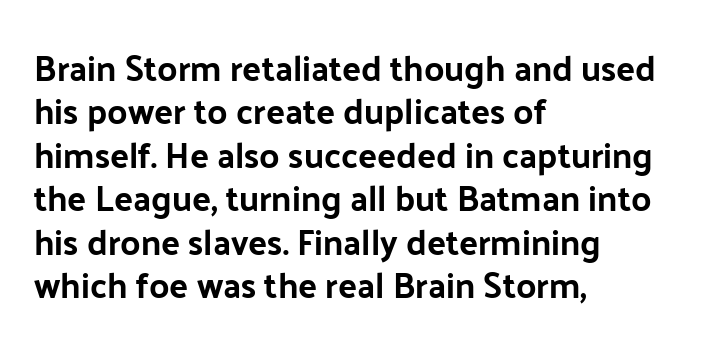
The paragraph shown leans on its left margin. The letters sit at their default tracking, neither squeezed nor spread. This is roman type, the default non-slanted kind. The letters advance in unequal steps, a hallmark of proportional type. Bare-footed words on every line. The type family on display is of the sans-serif kind.
